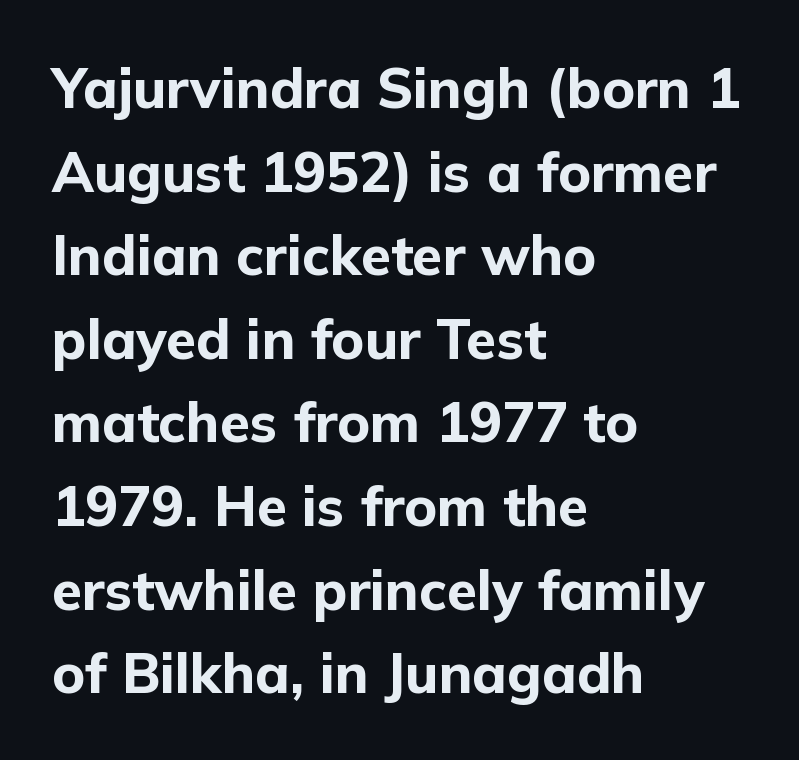
Layout note: lines flush left. Beneath every word, the page is bare. You'd pick this weight for a headline — it's a proper bold. Every stem runs plumb, perpendicular to the baseline.
